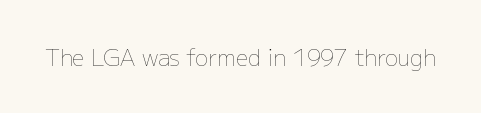
The space directly below the letters is spotless. Quick note: not italic, upright. The line texture is even and compact thanks to regular tracking. These glyphs show unthickened strokes, regular width or finer.
